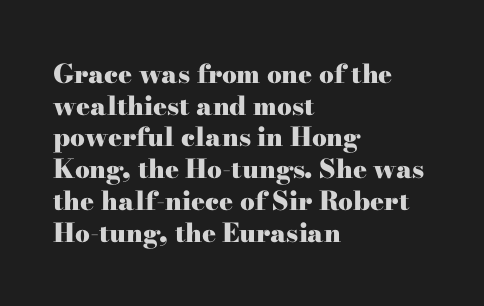
The image shows 26 px bold type, upright; set left-aligned, line spacing 1.22x, normal letter spacing, not underlined.
